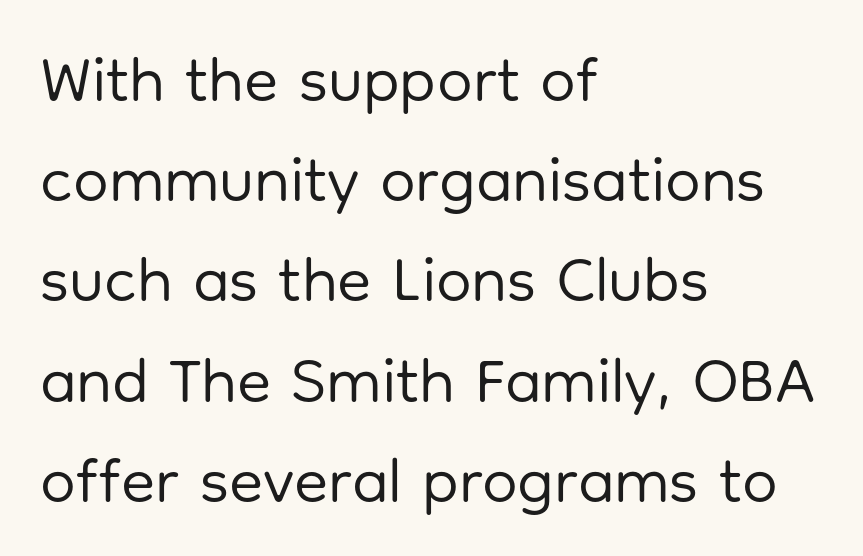
Q: Is the text bold? A: No.
Q: Is the text italic (slanted)? A: No, it is upright.
Q: Is the typeface a serif or a sans-serif typeface? A: Sans-serif.
Q: Is the text underlined? A: No.
Q: How is the paragraph aligned? A: Left-aligned.
Q: Is the spacing between letters normal or unusually wide? A: Normal.
Q: Is the spacing between lines tight, normal or loose? A: Normal.
Q: Width (condensed, normal, or wide)? A: Normal.
Q: Stroke contrast? A: Low.
Q: x-height? A: Medium.
Q: Monospaced? A: No.
